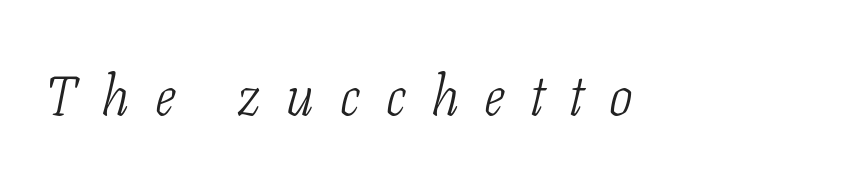
The image shows 56 px light, condensed serif type, italic (leaning right); set unusually wide letter spacing (+0.46 em), not underlined; low stroke contrast and a medium x-height.
